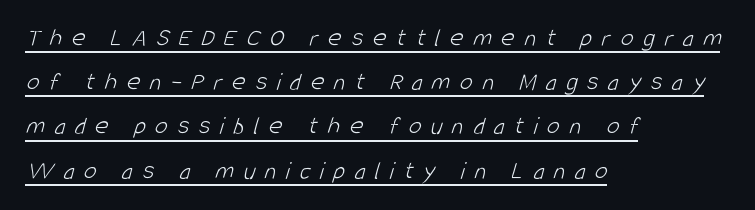
Q: Is the text bold? A: No.
Q: Is the text underlined? A: Yes.
Q: How is the paragraph aligned? A: Left-aligned.
Q: Is the spacing between letters normal or unusually wide? A: Unusually wide.
Q: Is the spacing between lines tight, normal or loose? A: Normal.
